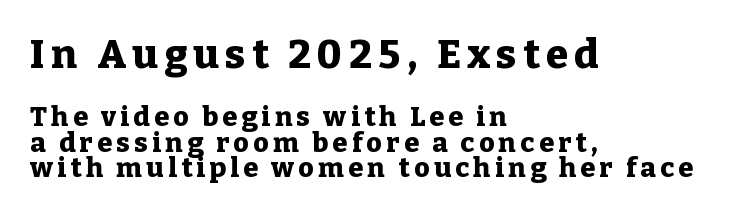
Q: Is the text bold? A: Yes.
Q: Is the text italic (slanted)? A: No, it is upright.
Q: Is the typeface a serif or a sans-serif typeface? A: Serif.
Q: Is the text underlined? A: No.
Q: How is the paragraph aligned? A: Left-aligned.
Q: Is the spacing between lines tight, normal or loose? A: Tight.
Q: Which block of text is set in a larger size, the first (top) or the second (bottom)? A: The first (top) one.
Q: Width (condensed, normal, or wide)? A: Normal.
Q: Stroke contrast? A: Low.
Q: x-height? A: Medium.
Q: Monospaced? A: No.
